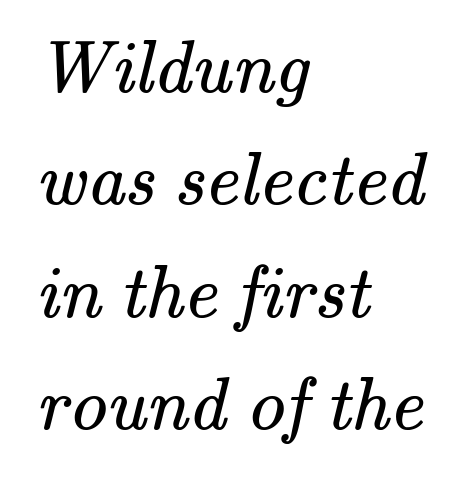
Q: Is the text bold? A: No.
Q: Is the typeface a serif or a sans-serif typeface? A: Serif.
Q: Is the text underlined? A: No.
Q: How is the paragraph aligned? A: Left-aligned.
Q: Is the spacing between letters normal or unusually wide? A: Normal.
Q: Is the spacing between lines tight, normal or loose? A: Normal.
Q: Width (condensed, normal, or wide)? A: Normal.
Q: Stroke contrast? A: Medium.
Q: x-height? A: Small.
Q: Monospaced? A: No.
